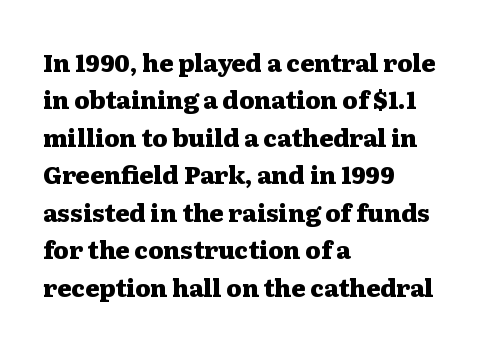
The image shows 24 px bold type, upright; set left-aligned, normal line spacing (1.56x), normal letter spacing, not underlined.
